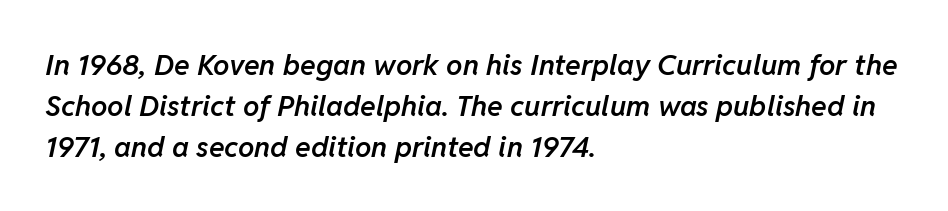
Reading down the column, the eye jumps a familiar distance to each next line. Notice the strokes are somewhat thickened but not fully heavy: this is a semibold. The lines in this sample share a left origin and differ only in where they stop. The passage shown is typed in a proportional face where columns would drift. The rendering keeps characters at their native spacing. The letters are slanted; this is an italic face.
